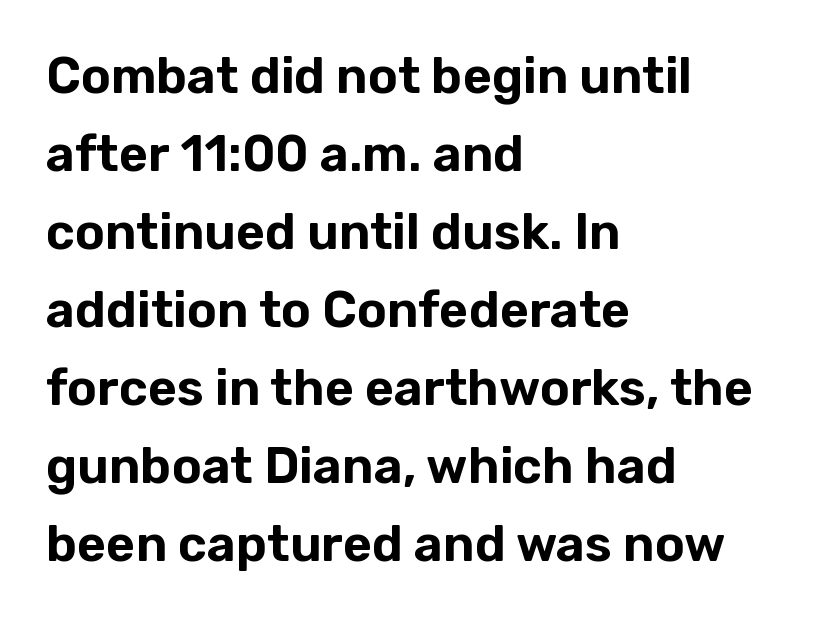
The image shows 50 px sans-serif type, upright; set left-aligned, normal line spacing (1.56x), normal letter spacing, not underlined; low stroke contrast and a medium x-height.
